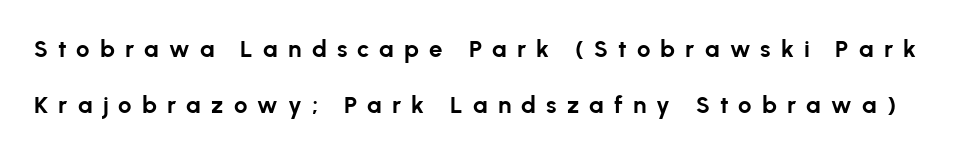
The image shows 24 px bold type, upright; set loose line spacing (2.32x), unusually wide letter spacing (+0.42 em), not underlined.
